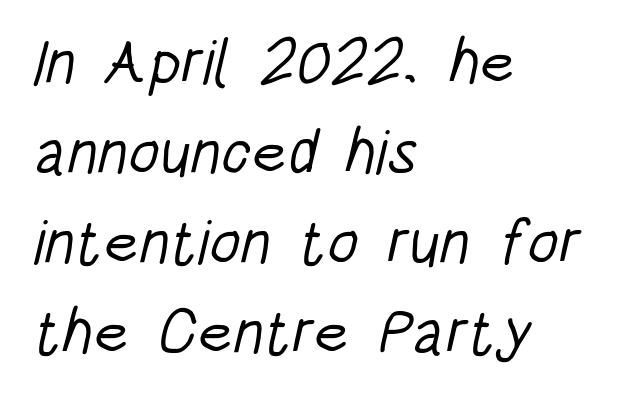
The image shows 63 px light, condensed sans-serif type; set left-aligned, normal line spacing (1.43x), normal letter spacing, not underlined; low stroke contrast and a large x-height.
